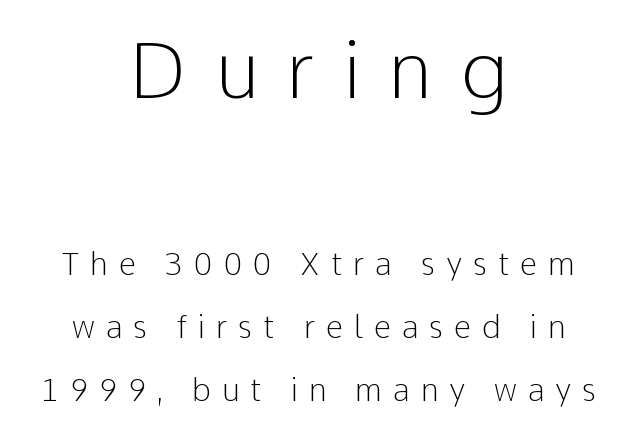
The image shows 78 px light sans-serif type, upright; set centered, loose line spacing (2.04x), unusually wide letter spacing (+0.35 em), not underlined; the first (top) block is 2.52x larger; low stroke contrast and a medium x-height.
